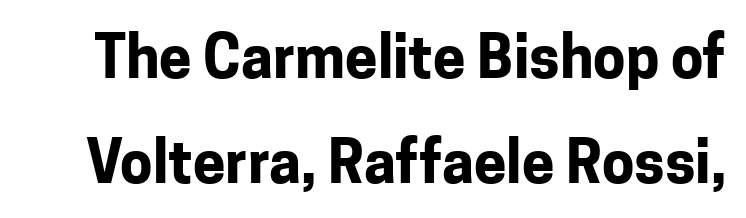
{"serif": "no", "italic": "no", "bold": "yes", "weight": "bold", "width": "normal", "stroke_contrast": "low", "x_height": "medium", "monospaced": "no", "underline": "no", "line_spacing_ratio": 1.81, "letter_spacing": "normal", "letter_spacing_em": 0.0, "glyph_px": 58}
